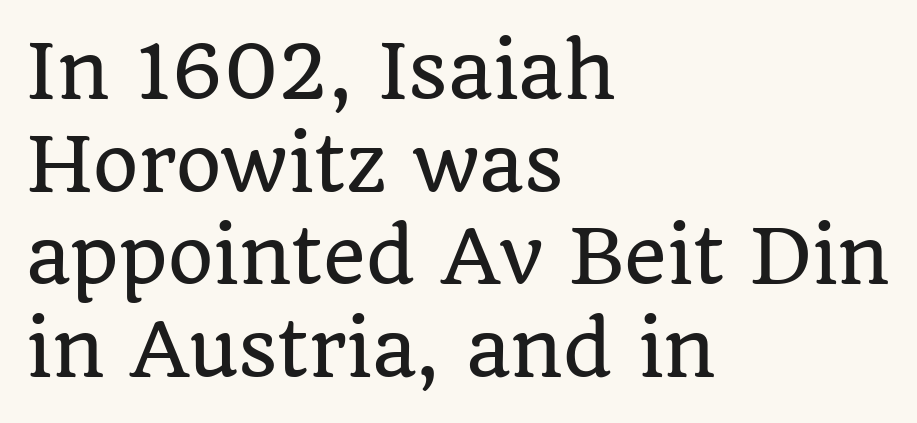
The image shows 73 px serif type, upright; set left-aligned, normal line spacing (1.27x), normal letter spacing, not underlined; low stroke contrast and a large x-height.
